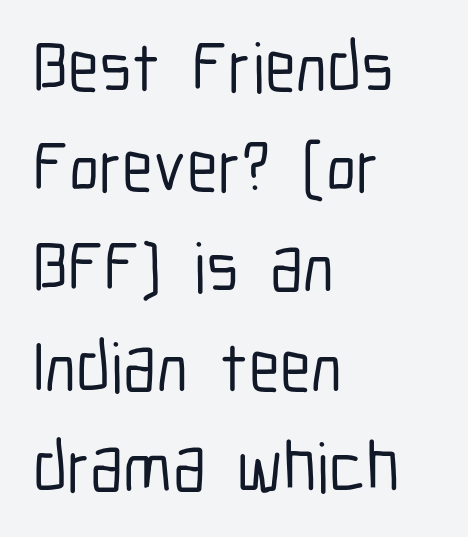
A typesetter would call this zero additional tracking. The rendering anchors every line to the left-hand side. Looks like regular typesetting: each glyph gets only the width it needs. Summary of vertical rhythm: regular, with standard interline spacing. Classification — sans serif. A roman cut, with each character standing at attention.
